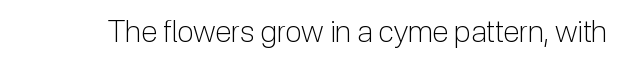
You can tell it's not italic because the verticals are truly vertical. Descender tails drop into unmarked territory. This is sans-serif lettering, the kind often seen on screens and signage. The passage shown is typed in a proportional face where columns would drift. Bold? No — there's no thickening of the strokes.
